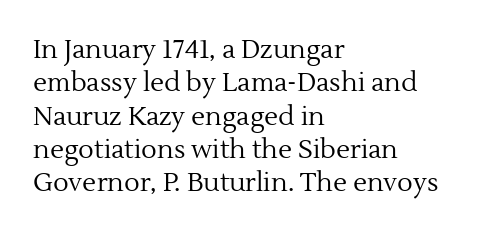
{"italic": "no", "bold": "no", "underline": "no", "align": "left", "line_spacing": "normal", "line_spacing_ratio": 1.28, "letter_spacing": "normal", "letter_spacing_em": 0.0, "glyph_px": 26}
